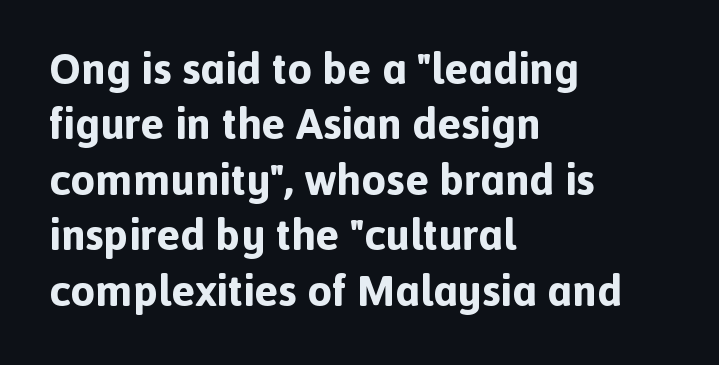
The image shows 44 px bold sans-serif type, upright; set left-aligned, normal line spacing (1.26x), normal letter spacing, not underlined; a medium x-height.
